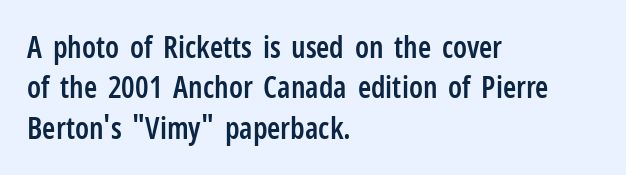
{"serif": "no", "italic": "no", "bold": "semi", "weight": "semibold", "width": "condensed", "stroke_contrast": "low", "x_height": "medium", "monospaced": "no", "underline": "no", "align": "left", "line_spacing": "normal", "line_spacing_ratio": 1.35, "letter_spacing": "normal", "letter_spacing_em": 0.0, "glyph_px": 30}
